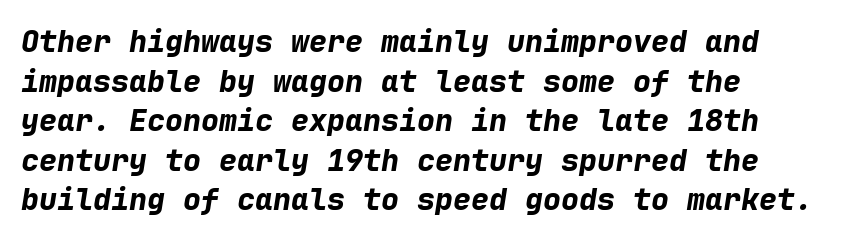
Tall strokes in this sample are angled rather than plumb. Quick note: underline off. Every row of glyphs begins at an identical x-position on the left. The typesetting leans heavy: a genuine bold. The line texture is even and compact thanks to regular tracking.
